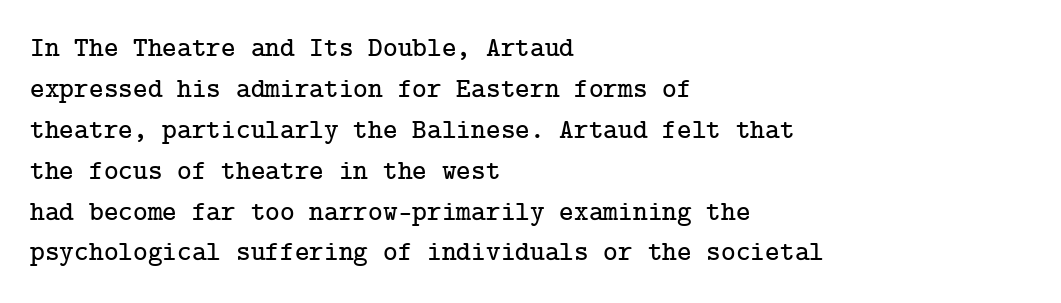
The image shows 28 px serif type, upright; set left-aligned, normal line spacing (1.46x), normal letter spacing, not underlined; low stroke contrast and a medium x-height.
